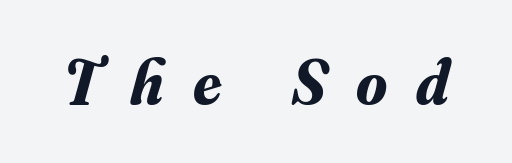
Q: Is the text bold? A: Yes.
Q: Is the text italic (slanted)? A: Yes, it leans right by about 16 degrees.
Q: Is the typeface a serif or a sans-serif typeface? A: Serif.
Q: Is the text underlined? A: No.
Q: Is the spacing between letters normal or unusually wide? A: Unusually wide.
Q: Width (condensed, normal, or wide)? A: Normal.
Q: Stroke contrast? A: Medium.
Q: x-height? A: Small.
Q: Monospaced? A: No.
